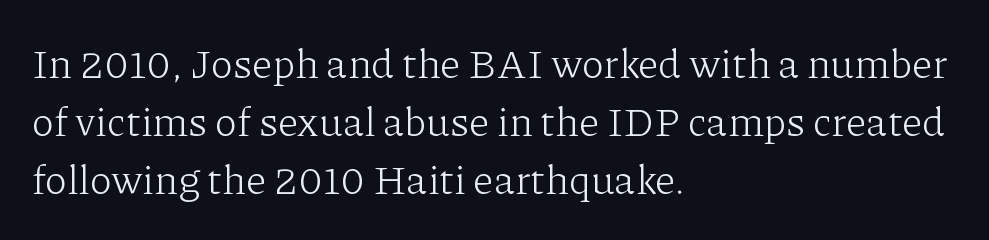
The image shows 41 px light serif type, upright; set left-aligned, normal line spacing (1.42x), normal letter spacing, not underlined; low stroke contrast and a medium x-height.
